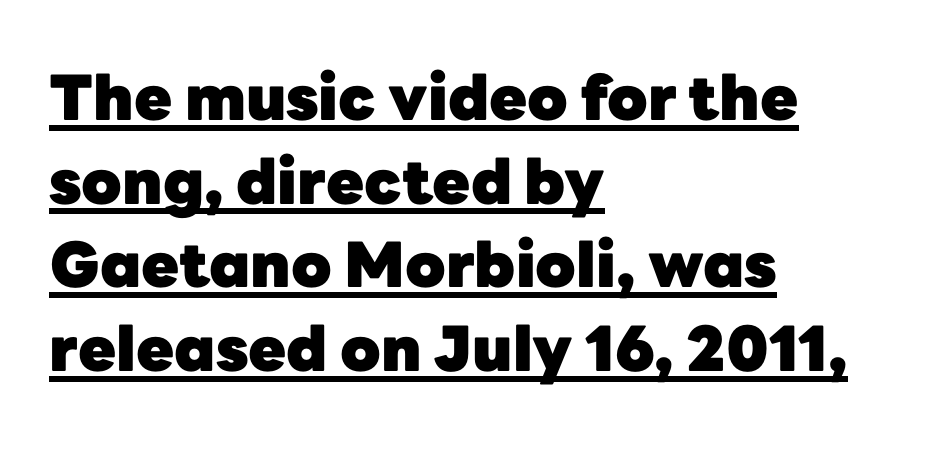
Q: Is the text bold? A: Yes.
Q: Is the text italic (slanted)? A: No, it is upright.
Q: Is the typeface a serif or a sans-serif typeface? A: Sans-serif.
Q: Is the text underlined? A: Yes.
Q: How is the paragraph aligned? A: Left-aligned.
Q: Is the spacing between letters normal or unusually wide? A: Normal.
Q: Is the spacing between lines tight, normal or loose? A: Normal.
Q: Width (condensed, normal, or wide)? A: Normal.
Q: Stroke contrast? A: Low.
Q: x-height? A: Medium.
Q: Monospaced? A: No.
